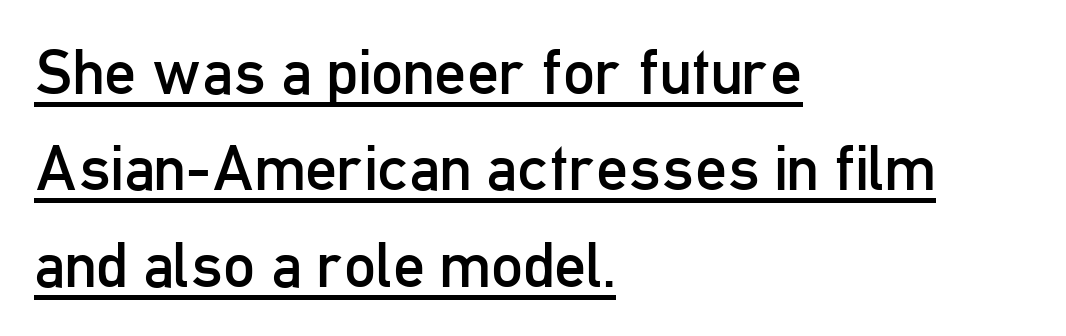
Compared with typical paragraphs, the rows here are spaced about the same. Is there an underline? Yes — a line sits under the letters. This sample has the flowing, uneven cadence of proportional lettering. The face used here is rendered with its standard letterfit.
